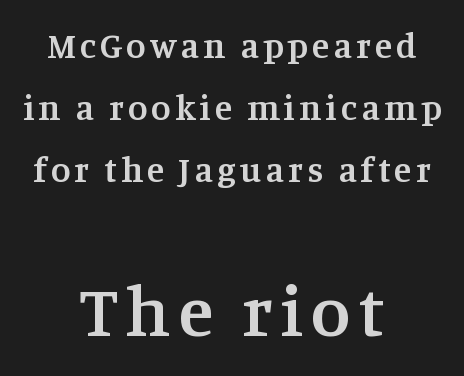
The image shows 72 px semibold serif type, upright; set centered, line spacing 1.72x, not underlined; the second (bottom) block is 2.0x larger; medium stroke contrast and a large x-height.
